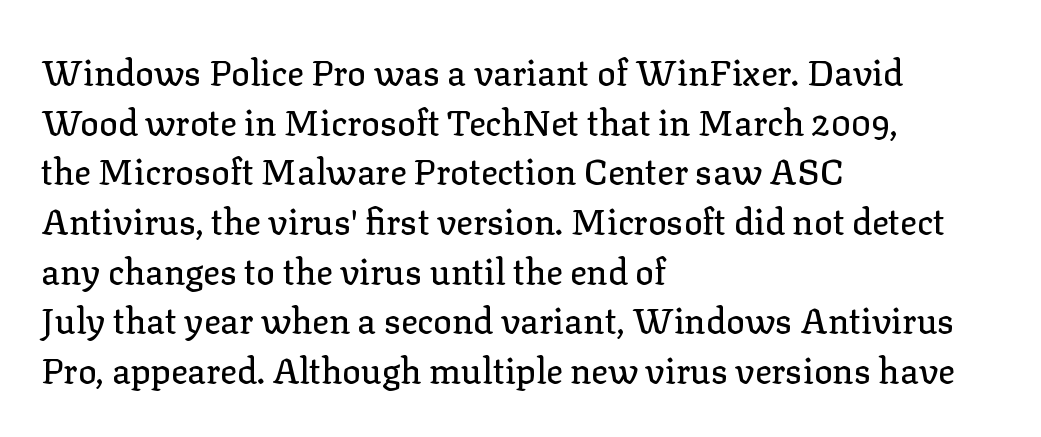
{"serif": "yes", "italic": "no", "width": "normal", "stroke_contrast": "low", "x_height": "medium", "monospaced": "no", "underline": "no", "align": "left", "line_spacing": "normal", "line_spacing_ratio": 1.42, "letter_spacing": "normal", "letter_spacing_em": 0.0, "glyph_px": 35}
